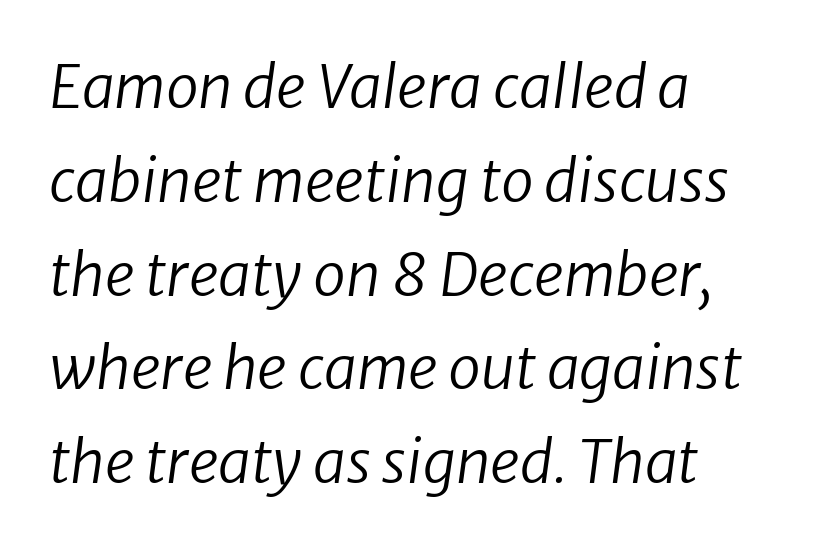
Q: Is the text bold? A: No.
Q: Is the text italic (slanted)? A: Yes, it leans right by about 8 degrees.
Q: Is the text underlined? A: No.
Q: How is the paragraph aligned? A: Left-aligned.
Q: Is the spacing between letters normal or unusually wide? A: Normal.
Q: Is the spacing between lines tight, normal or loose? A: Normal.
Q: Width (condensed, normal, or wide)? A: Normal.
Q: Stroke contrast? A: Low.
Q: x-height? A: Medium.
Q: Monospaced? A: No.
